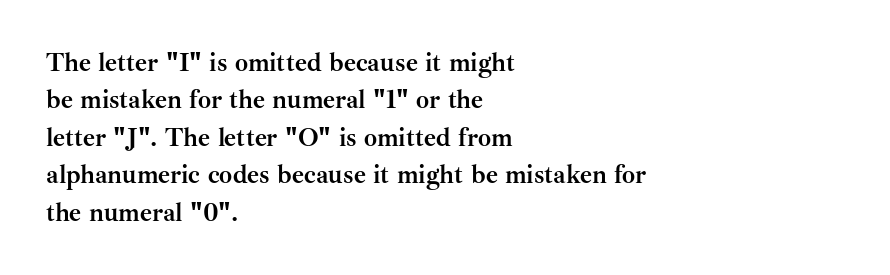
The image shows 26 px bold type, upright; set left-aligned, normal line spacing (1.44x), normal letter spacing, not underlined.
